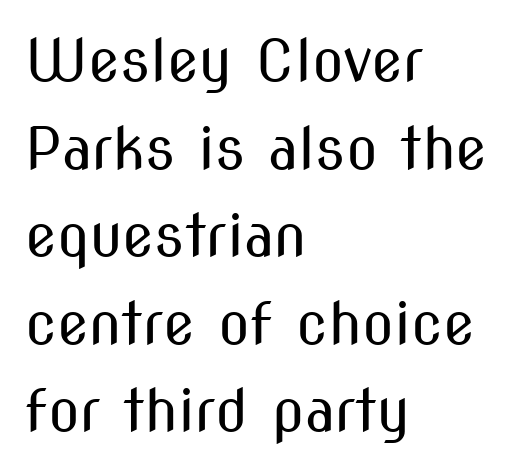
Leftover space on each line is placed entirely after the last word. Type style note: lacks serifs. Is there any slant? The stems are plumb. Caption: standard tracking, unaltered. Beneath every word, the page is bare.
